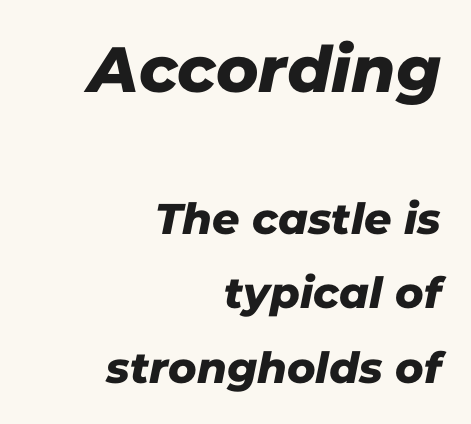
{"serif": "no", "width": "normal", "stroke_contrast": "low", "x_height": "medium", "monospaced": "no", "underline": "no", "align": "right", "line_spacing_ratio": 1.73, "letter_spacing": "normal", "letter_spacing_em": 0.0, "larger_block": "first", "size_ratio": 1.49, "glyph_px": 64}
